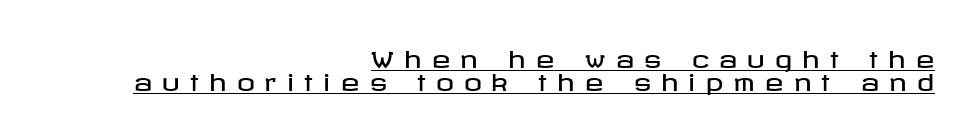
{"italic": "no", "underline": "yes", "align": "right", "line_spacing": "tight", "line_spacing_ratio": 1.05, "letter_spacing": "wide", "letter_spacing_em": 0.47, "glyph_px": 22}
